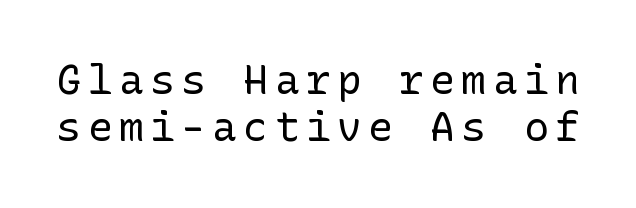
Q: Is the text bold? A: No.
Q: Is the text italic (slanted)? A: No, it is upright.
Q: Is the typeface a serif or a sans-serif typeface? A: Sans-serif.
Q: Is the text underlined? A: No.
Q: Is the spacing between lines tight, normal or loose? A: Tight.
Q: Width (condensed, normal, or wide)? A: Normal.
Q: Stroke contrast? A: Low.
Q: x-height? A: Medium.
